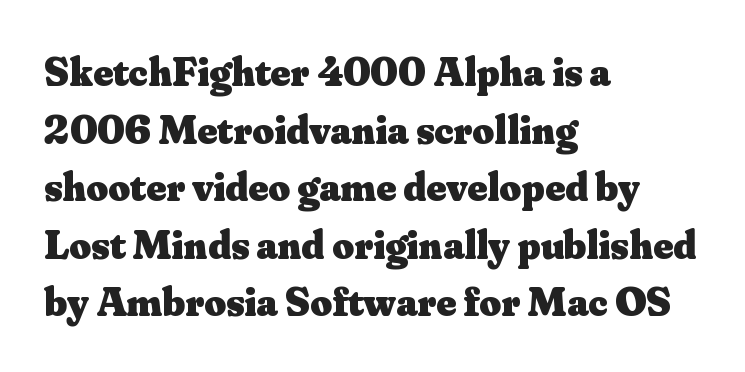
The image shows 42 px heavy serif type, upright; set left-aligned, normal line spacing (1.37x), normal letter spacing, not underlined; medium stroke contrast and a small x-height.
